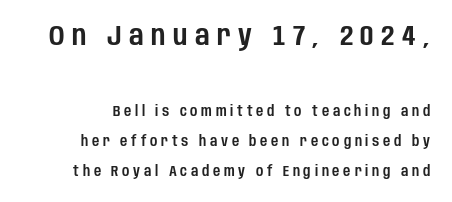
The image shows 28 px condensed sans-serif type, upright; set loose line spacing (2.13x), unusually wide letter spacing (+0.27 em), not underlined; the first (top) block is 2.0x larger; low stroke contrast and a large x-height.
